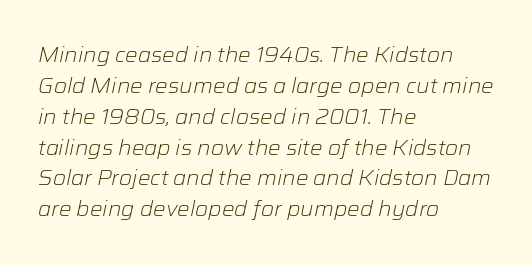
The image shows 21 px text type, italic (leaning right); set left-aligned, normal line spacing (1.47x), normal letter spacing, not underlined.
